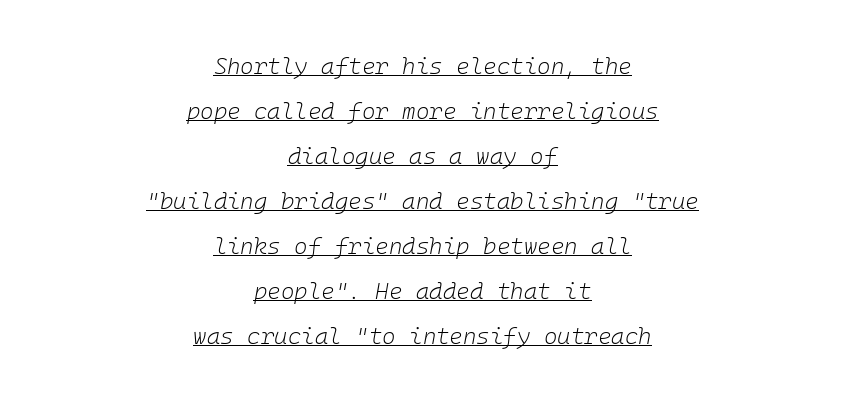
Slanted lettering throughout. Weight: regular or lighter. Teacher's note: observe the equal gaps on both sides — that is centered alignment. The string is rendered with underlining switched on.
